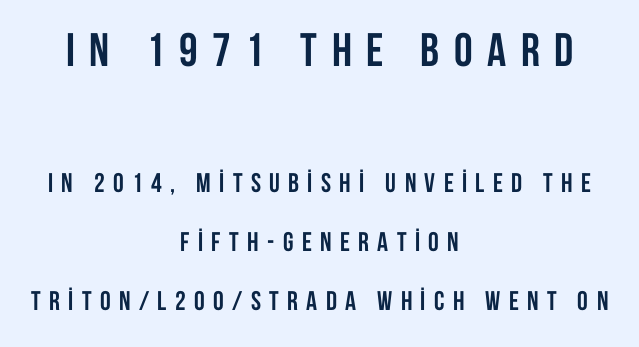
Compare the two chunks: the upper has the greater cap height. Horizontal bands of white between lines are thick stripes. The letters stand straight up with perfectly vertical stems. Do the characters align in a grid? No, the font is proportional.
